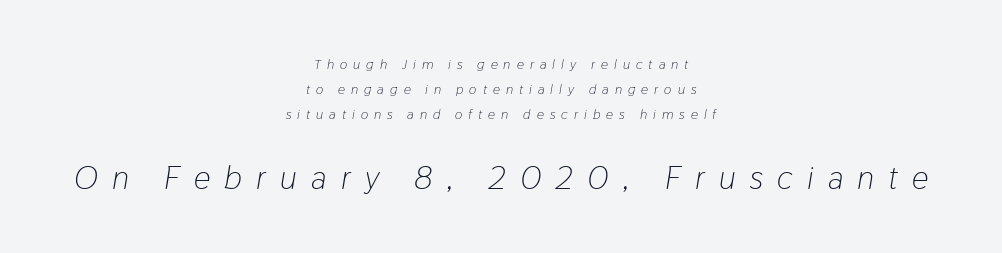
The image shows 33 px light, condensed type, italic (leaning right); set centered, line spacing 1.77x, unusually wide letter spacing (+0.43 em), not underlined; the second (bottom) block is 2.36x larger; low stroke contrast and a medium x-height.
